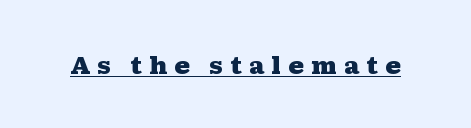
The specimen includes a rule beneath the text block's lines. The lettering stays uniformly vertical, giving the passage a roman look. Observe the wide spacing: letters keep a clear distance from each other. You'd pick this weight for a headline — it's a proper bold.
